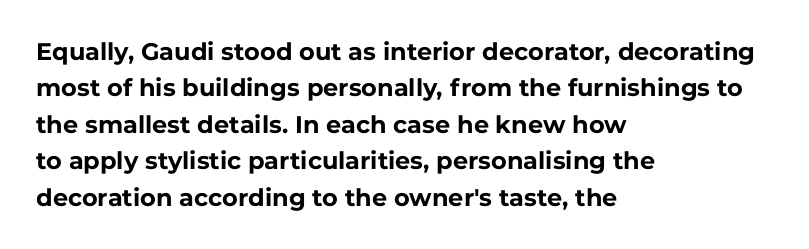
Q: Is the text bold? A: Yes.
Q: Is the text italic (slanted)? A: No, it is upright.
Q: Is the text underlined? A: No.
Q: How is the paragraph aligned? A: Left-aligned.
Q: Is the spacing between letters normal or unusually wide? A: Normal.
Q: Is the spacing between lines tight, normal or loose? A: Normal.
